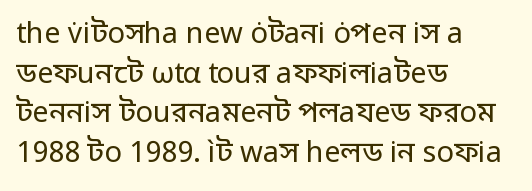
{"serif": "no", "italic": "no", "bold": "no", "weight": "regular", "width": "normal", "stroke_contrast": "low", "x_height": "medium", "monospaced": "no", "underline": "no", "align": "left", "line_spacing": "normal", "line_spacing_ratio": 1.37, "letter_spacing": "normal", "letter_spacing_em": 0.0, "glyph_px": 29}
